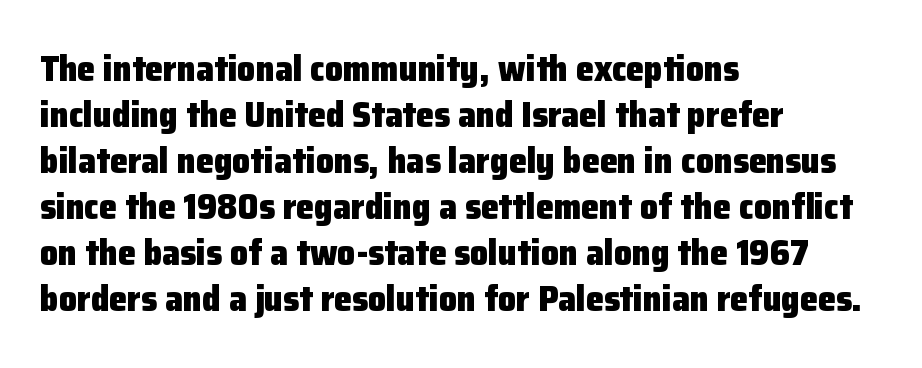
The image shows 36 px heavy sans-serif type, upright; set left-aligned, normal line spacing (1.28x), normal letter spacing, not underlined; low stroke contrast and a medium x-height.
